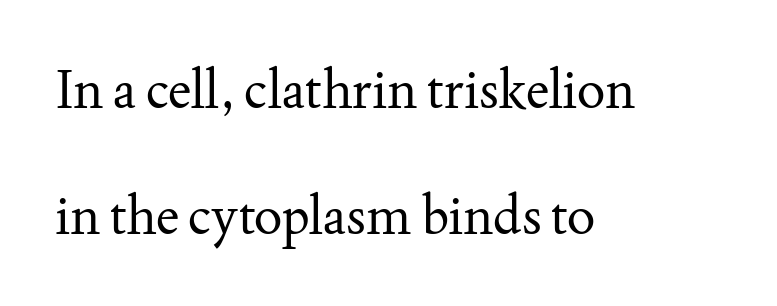
{"serif": "yes", "italic": "no", "bold": "no", "weight": "regular", "width": "normal", "stroke_contrast": "medium", "x_height": "small", "monospaced": "no", "underline": "no", "align": "left", "line_spacing": "loose", "line_spacing_ratio": 2.38, "letter_spacing": "normal", "letter_spacing_em": 0.0, "glyph_px": 53}
